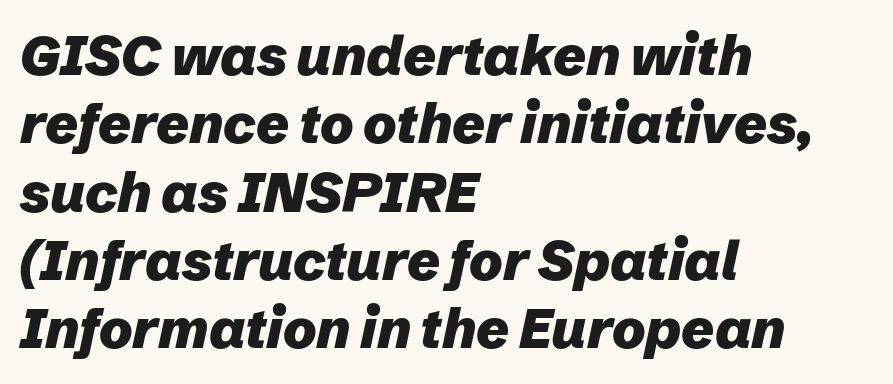
{"italic": "yes", "lean": "right", "slant_degrees": 12, "bold": "yes", "weight": "heavy", "width": "normal", "stroke_contrast": "low", "x_height": "medium", "monospaced": "no", "underline": "no", "align": "left", "line_spacing_ratio": 1.22, "letter_spacing": "normal", "letter_spacing_em": 0.0, "glyph_px": 56}
